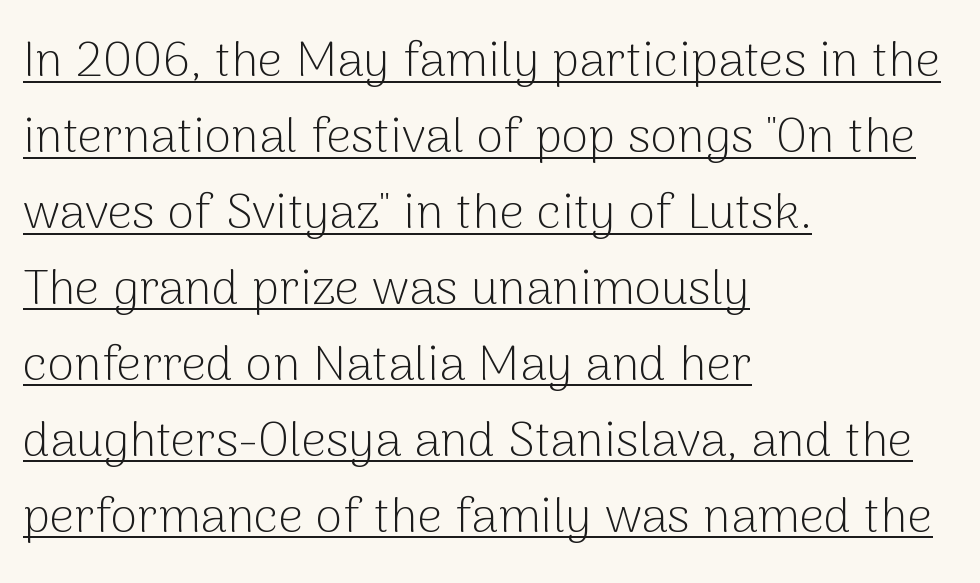
Posture: upright roman. Regular leading. Caption: multi-line text, flush left, ragged right. Each letter keeps its own natural width here, so spacing adapts to shape. Unlike a traditional serif, this face leaves its strokes unadorned.
